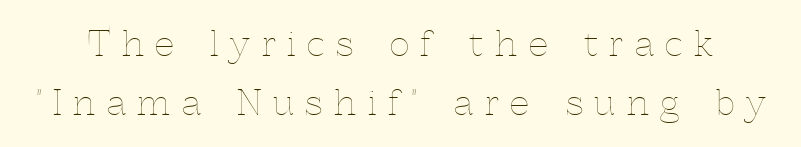
The image shows 34 px thin type, upright; set line spacing 1.73x, unusually wide letter spacing (+0.34 em), not underlined; a medium x-height.
